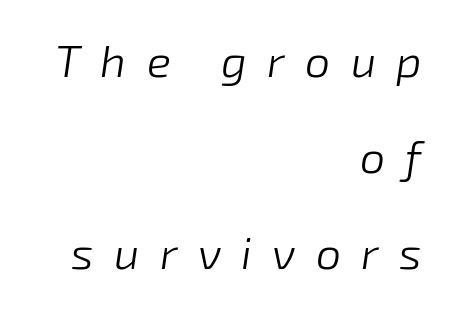
The image shows 45 px light type, italic (leaning right); set right-aligned, loose line spacing (2.13x), unusually wide letter spacing (+0.45 em), not underlined; low stroke contrast and a medium x-height.
